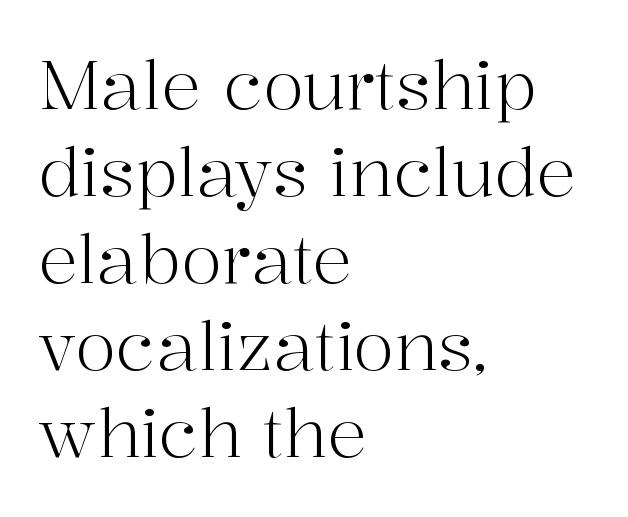
These lines are set flush left with a ragged right edge. Spacing between characters is what you'd get straight out of the box. When letters stand straight like this, we call the style roman or upright. Stem width sits at or under what a default text font uses. Note the varied advance widths — an 'i' is clearly narrower than an 'm'.
